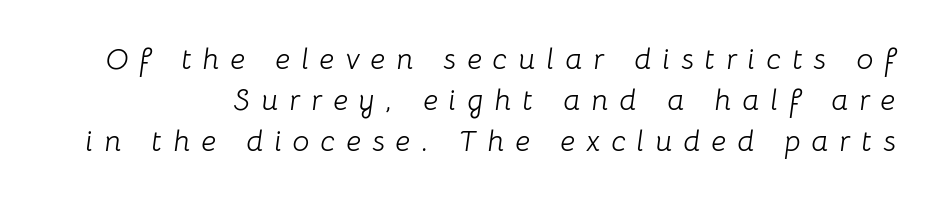
Q: Is the text bold? A: No.
Q: Is the text italic (slanted)? A: Yes, it leans right by about 8 degrees.
Q: Is the text underlined? A: No.
Q: Is the spacing between letters normal or unusually wide? A: Unusually wide.
Q: Is the spacing between lines tight, normal or loose? A: Normal.
Q: Width (condensed, normal, or wide)? A: Normal.
Q: Stroke contrast? A: Low.
Q: x-height? A: Medium.
Q: Monospaced? A: No.
